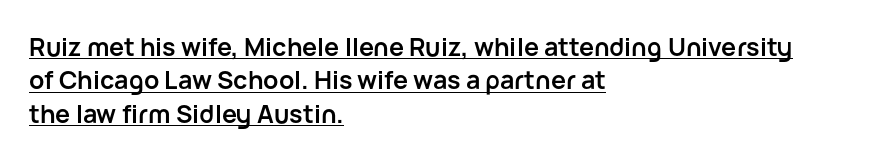
Q: Is the text bold? A: Yes.
Q: Is the text italic (slanted)? A: No, it is upright.
Q: Is the text underlined? A: Yes.
Q: How is the paragraph aligned? A: Left-aligned.
Q: Is the spacing between letters normal or unusually wide? A: Normal.
Q: Is the spacing between lines tight, normal or loose? A: Normal.
